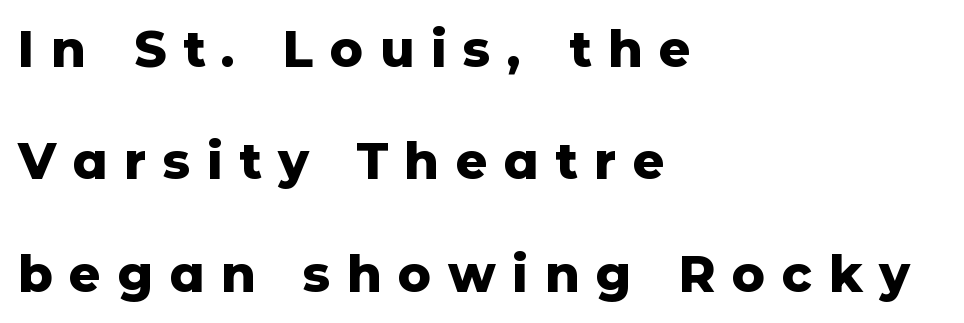
What weight is shown? A full bold with thick strokes. Rendered with straight, roman letterforms. The space directly below the letters is spotless. A sans-serif font was chosen for this passage. There is plenty of visible air inserted between adjacent glyphs.
